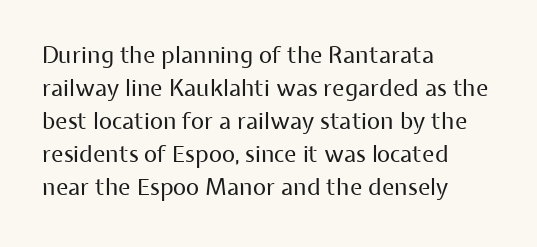
Q: Is the text bold? A: No.
Q: Is the text italic (slanted)? A: No, it is upright.
Q: Is the text underlined? A: No.
Q: How is the paragraph aligned? A: Left-aligned.
Q: Is the spacing between letters normal or unusually wide? A: Normal.
Q: Is the spacing between lines tight, normal or loose? A: Normal.
